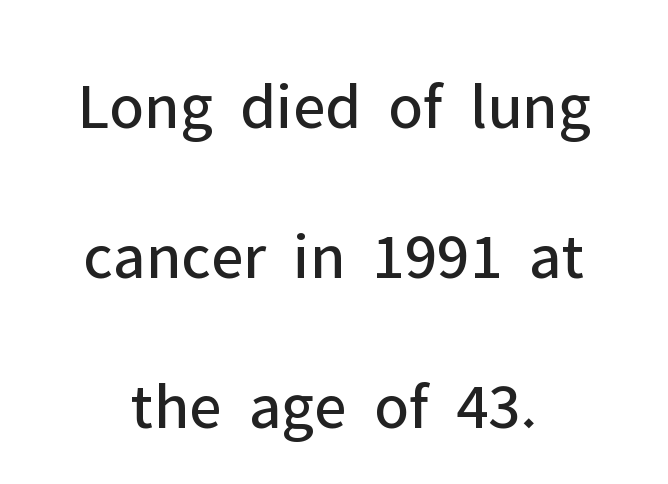
Underlining? Definitely not there. You could not count columns in this text — the font is proportionally spaced. The rendering keeps characters at their native spacing. Upright lettering throughout. The lines are spread far apart with generous leading.
